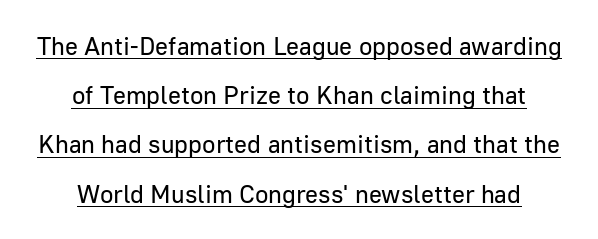
The image shows 25 px text type, upright; set centered, loose line spacing (1.97x), normal letter spacing, underlined.
